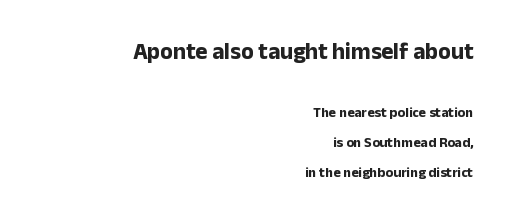
Strokes here are thick enough to call this a true bold. The passage shown is not underscored anywhere. If you squint, the top block still reads clearly — it's the larger of the two. Tracking value appears to be zero — textbook default spacing. Baseline-to-baseline distance is far greater than the letter height.
